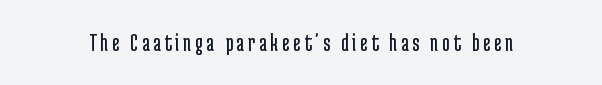
The image shows 25 px text type, upright; set not underlined.
